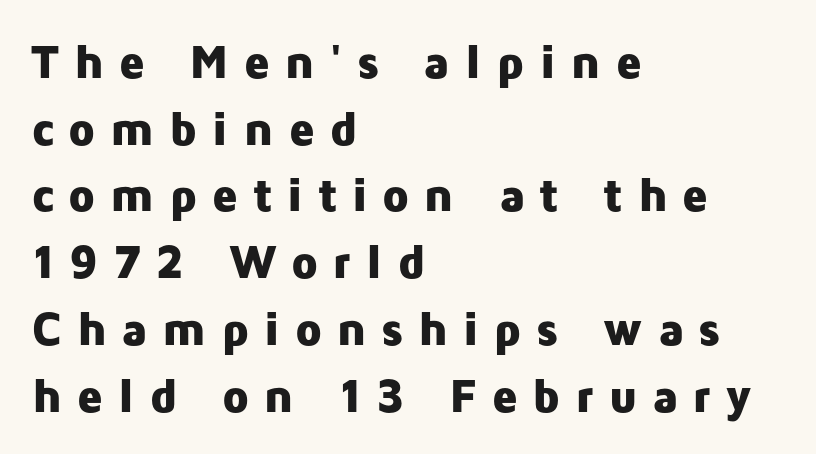
{"serif": "no", "italic": "no", "bold": "yes", "weight": "heavy", "width": "normal", "stroke_contrast": "low", "x_height": "medium", "monospaced": "no", "underline": "no", "align": "left", "line_spacing": "normal", "line_spacing_ratio": 1.39, "letter_spacing": "wide", "letter_spacing_em": 0.29, "glyph_px": 48}
